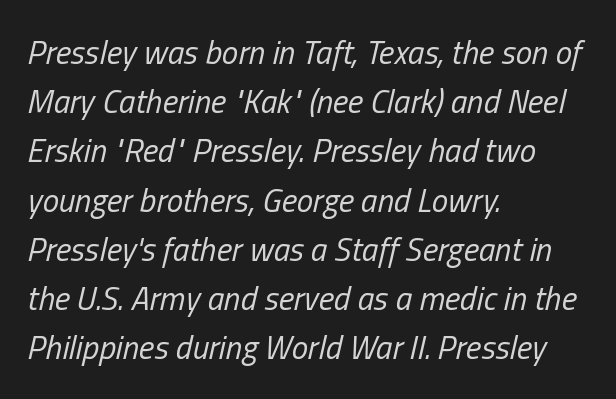
These lines stack with their left ends in a neat column. These lines keep a tight, regular rhythm from letter to letter. No extra ink here — the face is not bold. Descenders hang freely into open space. This sample has the flowing, uneven cadence of proportional lettering.
